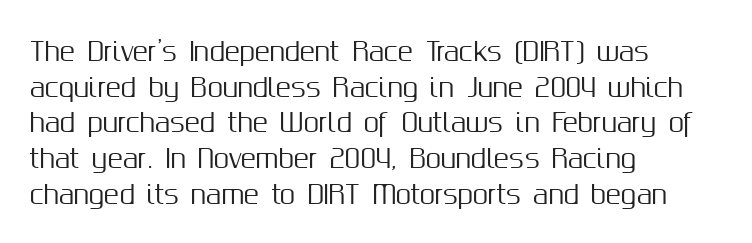
Q: Is the text italic (slanted)? A: No, it is upright.
Q: Is the text underlined? A: No.
Q: How is the paragraph aligned? A: Left-aligned.
Q: Is the spacing between letters normal or unusually wide? A: Normal.
Q: Is the spacing between lines tight, normal or loose? A: Normal.
